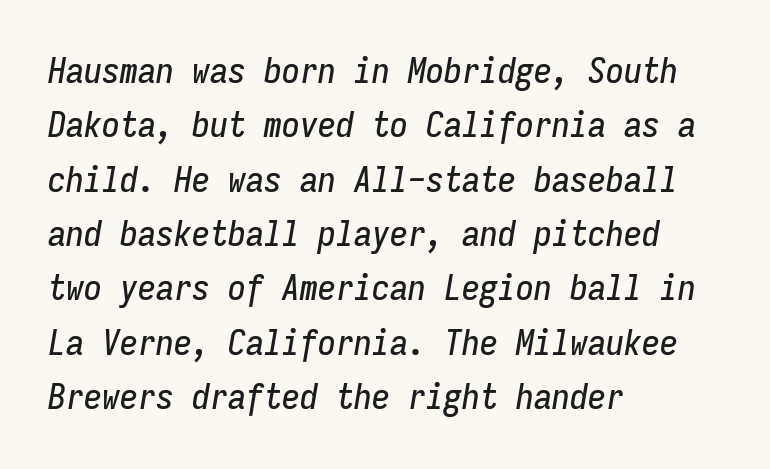
Q: Is the text italic (slanted)? A: Yes, it leans right by about 9 degrees.
Q: Is the text underlined? A: No.
Q: How is the paragraph aligned? A: Left-aligned.
Q: Is the spacing between letters normal or unusually wide? A: Normal.
Q: Is the spacing between lines tight, normal or loose? A: Normal.
Q: Width (condensed, normal, or wide)? A: Condensed.
Q: Stroke contrast? A: Low.
Q: x-height? A: Medium.
Q: Monospaced? A: Yes.
